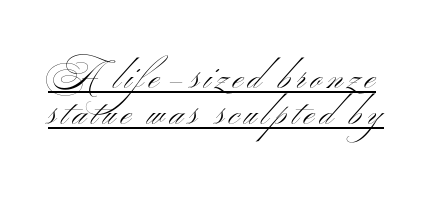
Underline: present. The face used here is proportionally spaced, like ordinary book or web type. The space between consecutive lines is stingy. A sans-serif font was chosen for this passage. Weight: in the light-to-regular range.
